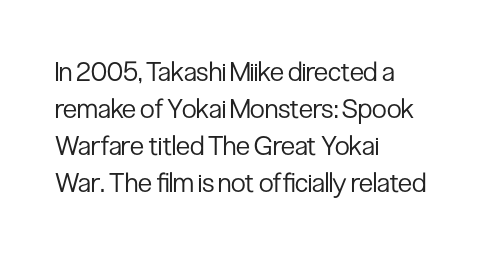
{"italic": "no", "bold": "no", "underline": "no", "align": "left", "line_spacing": "normal", "line_spacing_ratio": 1.37, "letter_spacing": "normal", "letter_spacing_em": 0.0, "glyph_px": 27}
